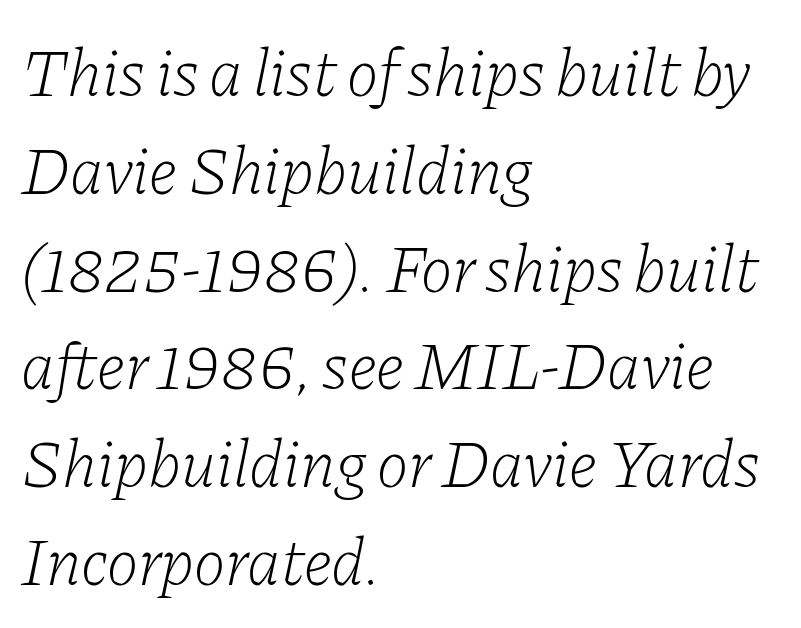
Q: Is the text bold? A: No.
Q: Is the text italic (slanted)? A: Yes, it leans right by about 11 degrees.
Q: Is the typeface a serif or a sans-serif typeface? A: Serif.
Q: Is the text underlined? A: No.
Q: How is the paragraph aligned? A: Left-aligned.
Q: Is the spacing between letters normal or unusually wide? A: Normal.
Q: Is the spacing between lines tight, normal or loose? A: Normal.
Q: Width (condensed, normal, or wide)? A: Normal.
Q: Stroke contrast? A: Low.
Q: x-height? A: Medium.
Q: Monospaced? A: No.
